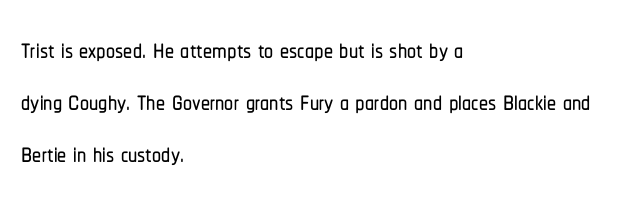
The image shows 36 px condensed sans-serif type, upright; set left-aligned, normal line spacing (1.45x), normal letter spacing, not underlined; low stroke contrast and a medium x-height.
